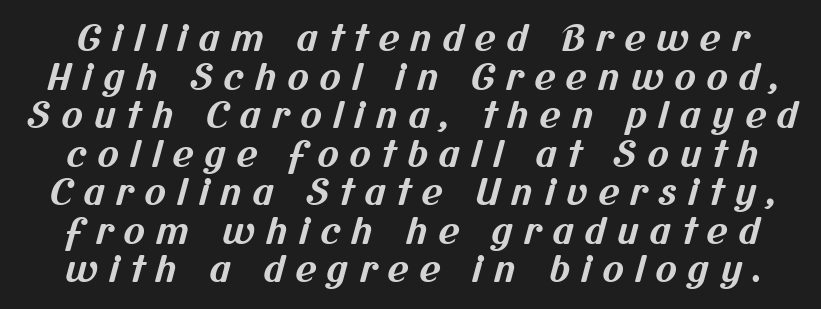
Tracking value appears strongly positive — letters spread wide. Regarding leading, the lines here are crowded together. Is this a fixed-width face? No — the glyphs have proportional, varying widths. Unlike a traditional serif, this face leaves its strokes unadorned. Anything drawn beneath the words? Only blank space.
